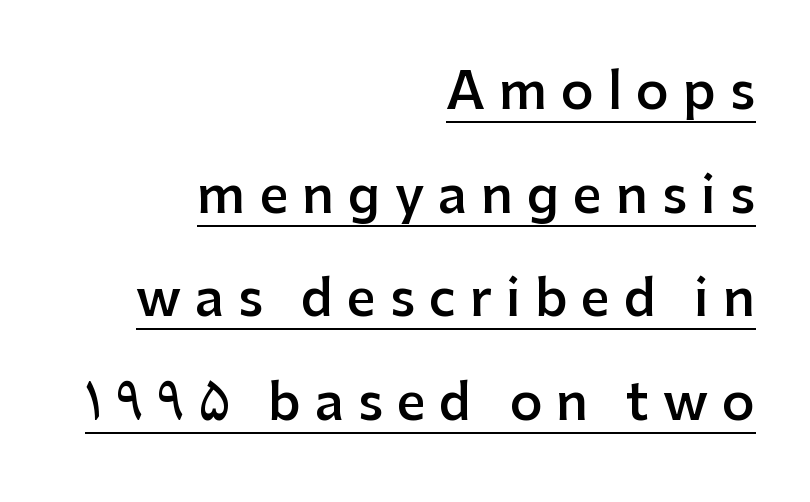
Whoever set this chose breathing room over compactness in the vertical rhythm. Do the characters align in a grid? No, the font is proportional. The face used here is rendered with a markedly widened letterfit. Italic? Not at all — the glyphs are vertical. A flush-right, rag-left setting is used for this passage.
